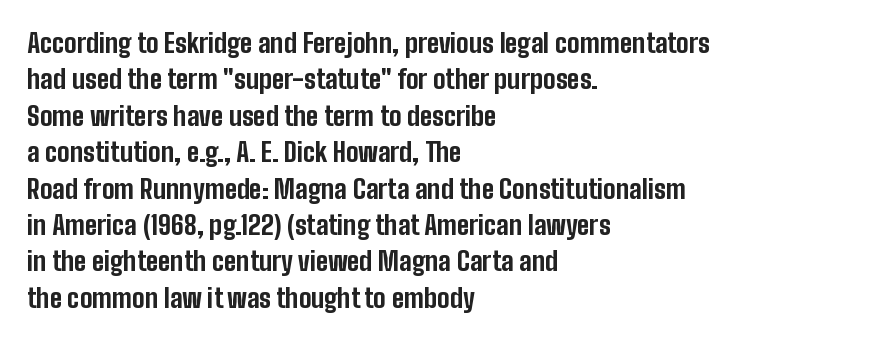
Q: Is the text bold? A: Yes.
Q: Is the text italic (slanted)? A: No, it is upright.
Q: Is the text underlined? A: No.
Q: How is the paragraph aligned? A: Left-aligned.
Q: Is the spacing between letters normal or unusually wide? A: Normal.
Q: Is the spacing between lines tight, normal or loose? A: Normal.
